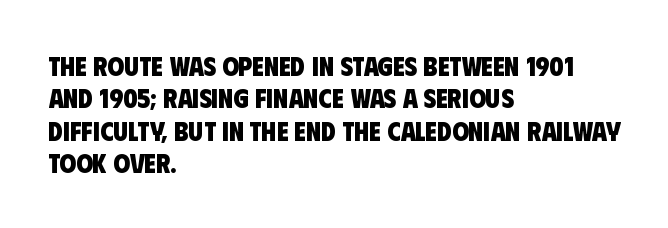
Q: Is the text bold? A: Yes.
Q: Is the text underlined? A: No.
Q: How is the paragraph aligned? A: Left-aligned.
Q: Is the spacing between letters normal or unusually wide? A: Normal.
